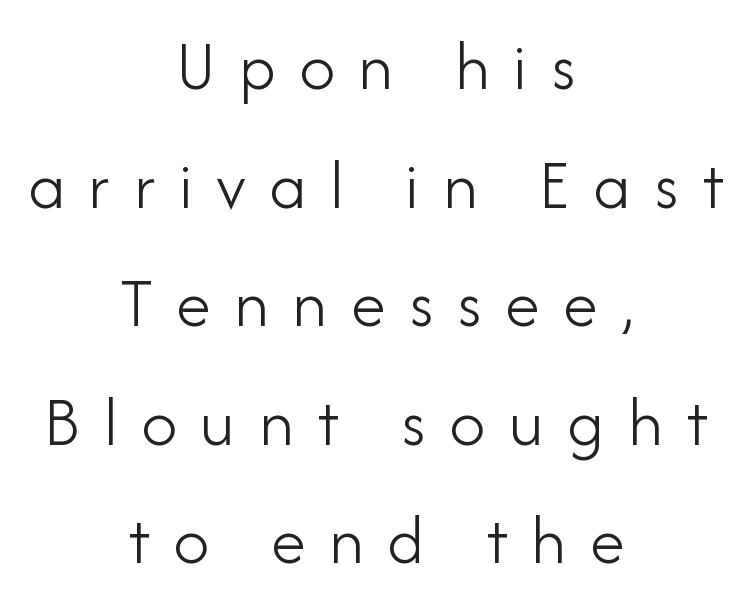
{"serif": "no", "italic": "no", "bold": "no", "weight": "light", "width": "normal", "stroke_contrast": "low", "x_height": "small", "monospaced": "no", "underline": "no", "align": "center", "line_spacing": "normal", "line_spacing_ratio": 1.67, "letter_spacing": "wide", "letter_spacing_em": 0.33, "glyph_px": 71}
